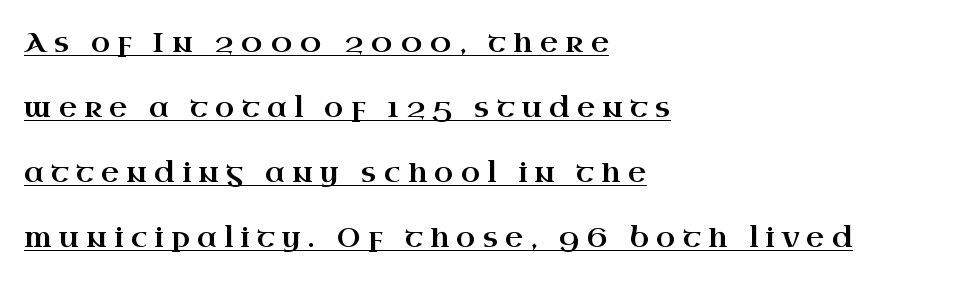
The image shows 28 px wide serif type, upright; set left-aligned, loose line spacing (2.32x), unusually wide letter spacing (+0.26 em), underlined; high stroke contrast and a small x-height.
